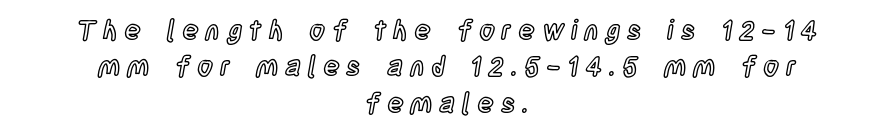
The image shows 27 px text type; set centered, normal line spacing (1.35x), unusually wide letter spacing (+0.26 em), not underlined.
